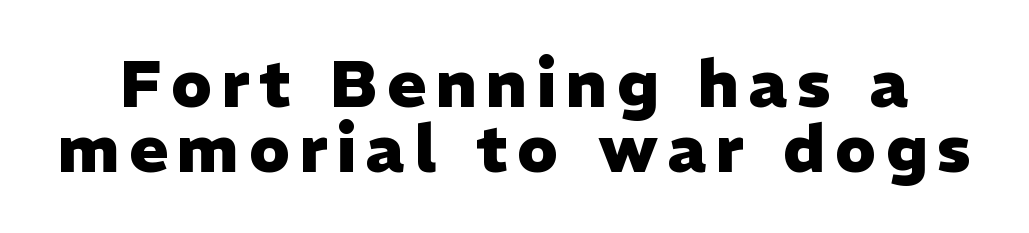
Q: Is the text bold? A: Yes.
Q: Is the text italic (slanted)? A: No, it is upright.
Q: Is the typeface a serif or a sans-serif typeface? A: Sans-serif.
Q: Is the text underlined? A: No.
Q: Is the spacing between lines tight, normal or loose? A: Tight.
Q: Width (condensed, normal, or wide)? A: Normal.
Q: Stroke contrast? A: Low.
Q: x-height? A: Medium.
Q: Monospaced? A: No.
